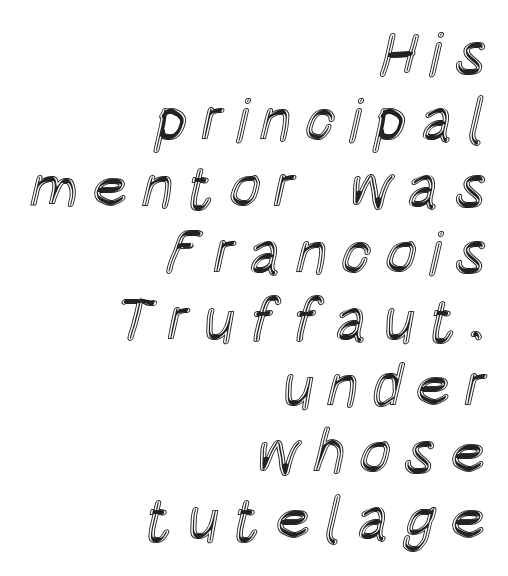
The image shows 61 px condensed type; set right-aligned, tight line spacing (1.09x), unusually wide letter spacing (+0.2 em), not underlined; a large x-height.
